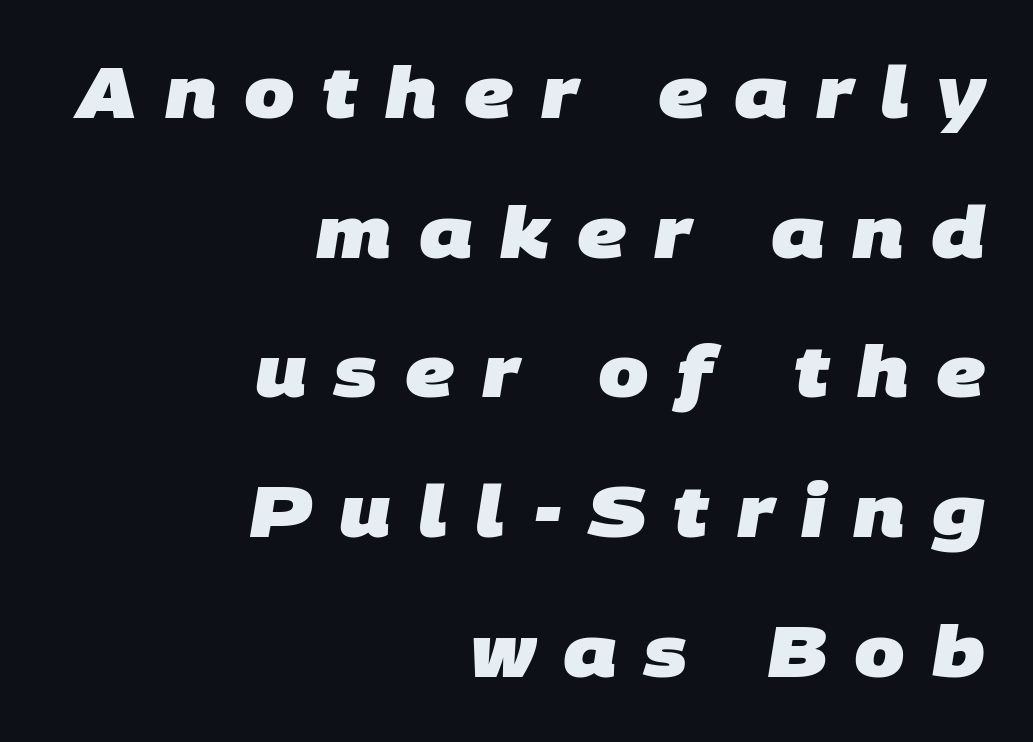
{"serif": "no", "bold": "yes", "weight": "heavy", "width": "normal", "stroke_contrast": "low", "x_height": "large", "monospaced": "no", "underline": "no", "align": "right", "line_spacing": "loose", "line_spacing_ratio": 1.94, "letter_spacing": "wide", "letter_spacing_em": 0.38, "glyph_px": 72}
